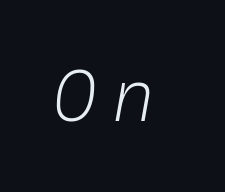
How are the letters spaced? Widely, with obvious added tracking. These lines are rendered in a fixed-pitch font. Caption: face not bold, strokes unweighted. Looking at the ascenders, they clearly lean.
